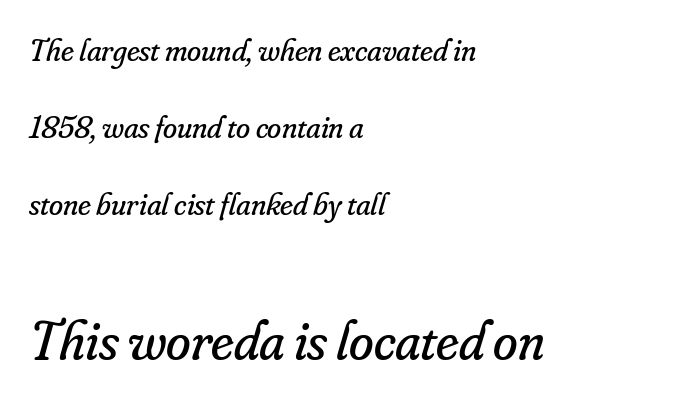
The image shows 56 px regular-weight serif type, italic (leaning right); set left-aligned, loose line spacing (2.41x), normal letter spacing, not underlined; the second (bottom) block is 1.75x larger; low stroke contrast and a small x-height.
